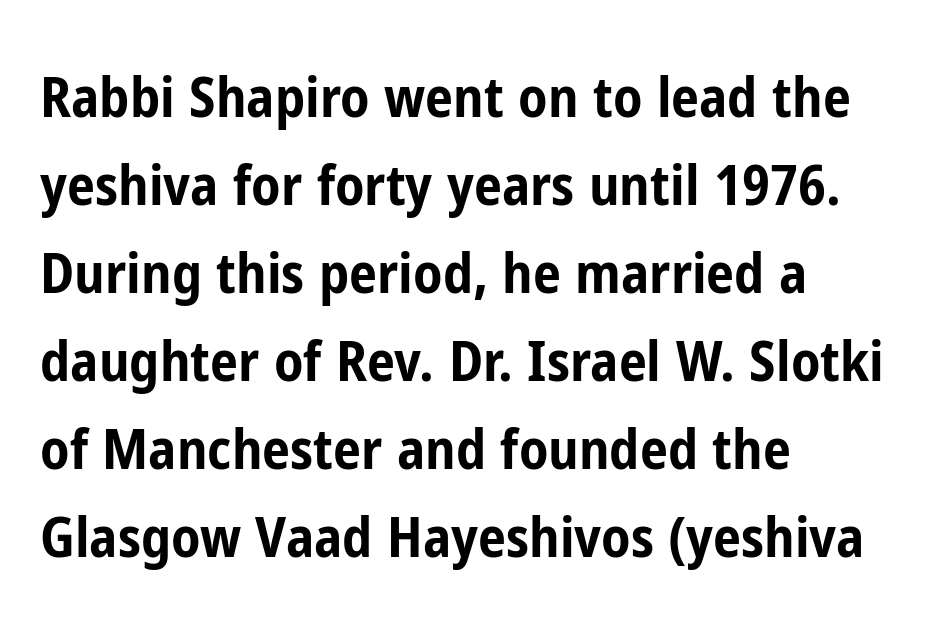
The image shows 56 px bold, condensed sans-serif type, upright; set left-aligned, normal line spacing (1.57x), normal letter spacing, not underlined; low stroke contrast and a medium x-height.
